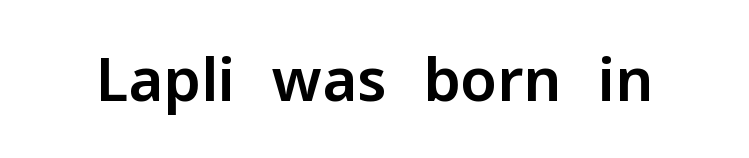
The tracking reads as untouched default to a designer's eye. What kind of face is this? One without serifs — a sans. In terms of posture, this sample is upright. Rule under the text: the space is simply empty. You could not count columns in this text — the font is proportionally spaced.
